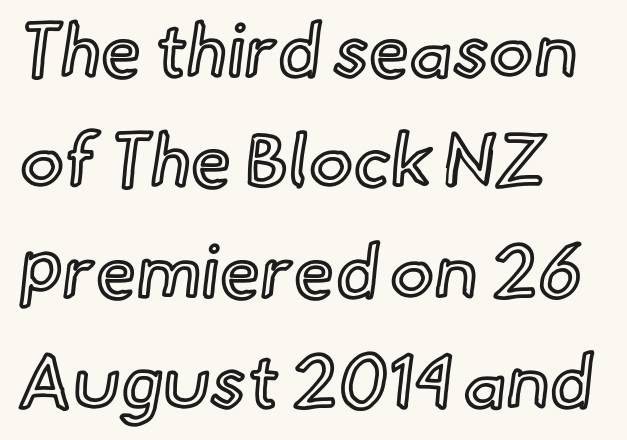
The image shows 74 px text type; set left-aligned, normal line spacing (1.49x), normal letter spacing, not underlined; a small x-height.
